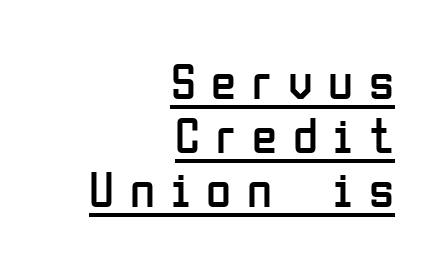
The face used here is a sans, in the tradition of grotesques and geometrics. In terms of posture, this sample is upright. You could not count columns in this text — the font is proportionally spaced. Each word looks stretched out because of the extra space between its letters. This sample is right-justified, so line beginnings fall wherever the words allow. Somebody hit Ctrl+U on this one — the words are underlined.
